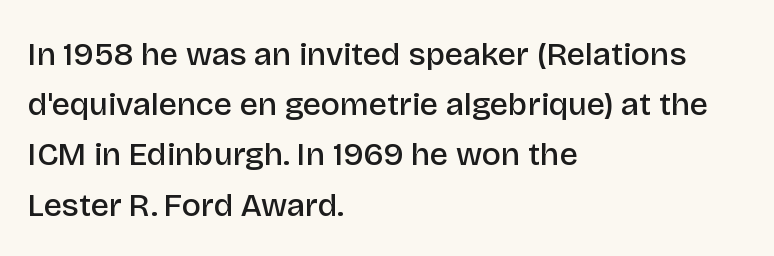
The image shows 32 px semibold sans-serif type, upright; set left-aligned, normal line spacing (1.57x), normal letter spacing, not underlined; low stroke contrast and a large x-height.
